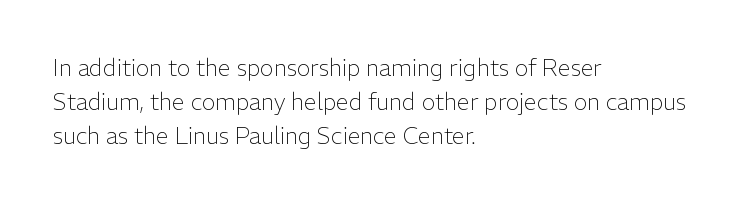
The image shows 23 px text type, upright; set left-aligned, normal line spacing (1.48x), normal letter spacing, not underlined.
